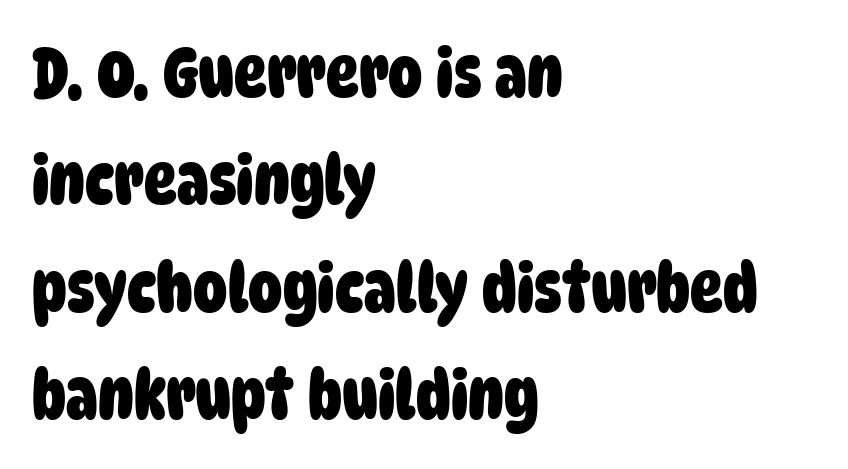
Any mark beneath the type? The region is blank. The rows are spaced the way most documents space them. The setting favours the left margin, as ordinary paragraphs usually do. These lines carry a lot of weight — the face is fully bold. Do the characters align in a grid? No, the font is proportional. Words appear dense and cohesive because spacing is normal.
